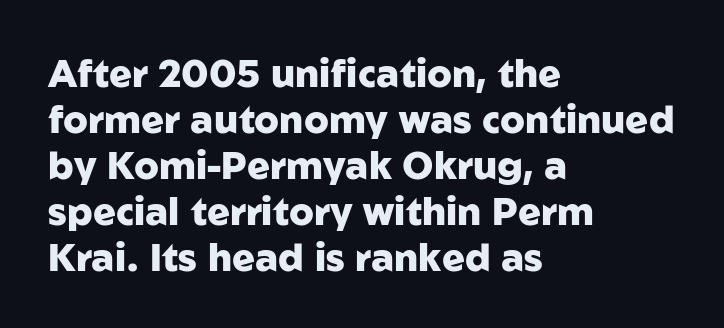
Q: Is the text bold? A: Yes.
Q: Is the text italic (slanted)? A: No, it is upright.
Q: Is the typeface a serif or a sans-serif typeface? A: Sans-serif.
Q: Is the text underlined? A: No.
Q: How is the paragraph aligned? A: Left-aligned.
Q: Is the spacing between letters normal or unusually wide? A: Normal.
Q: Width (condensed, normal, or wide)? A: Normal.
Q: Stroke contrast? A: Low.
Q: x-height? A: Medium.
Q: Monospaced? A: No.
